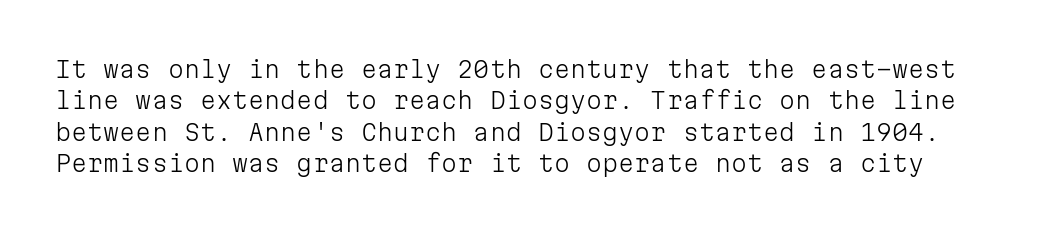
{"italic": "no", "bold": "no", "underline": "no", "line_spacing": "normal", "line_spacing_ratio": 1.36, "letter_spacing": "normal", "letter_spacing_em": 0.0, "glyph_px": 23}
